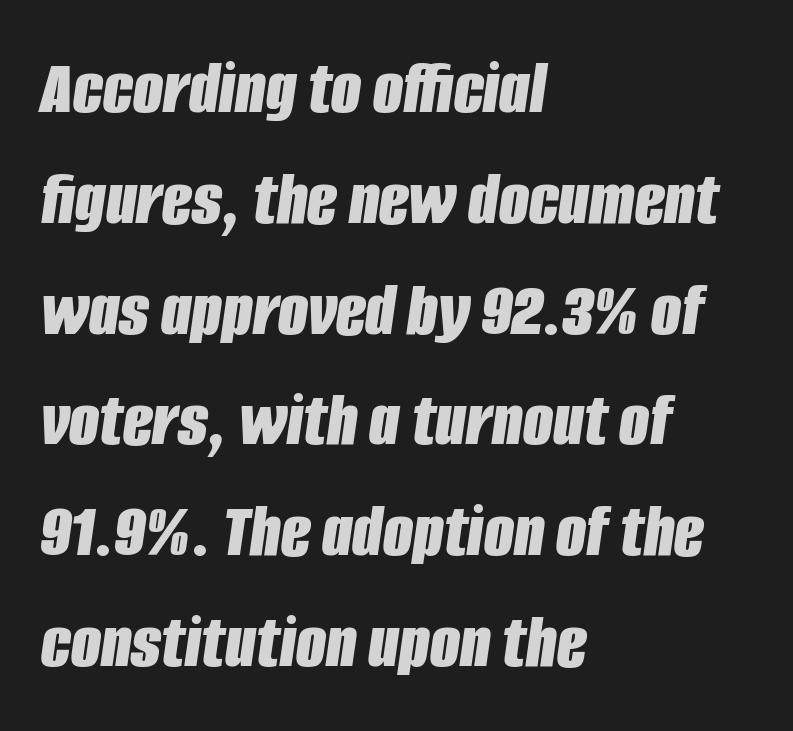
The image shows 78 px bold, condensed type, italic (leaning right); set left-aligned, normal line spacing (1.42x), normal letter spacing, not underlined; low stroke contrast and a large x-height.
